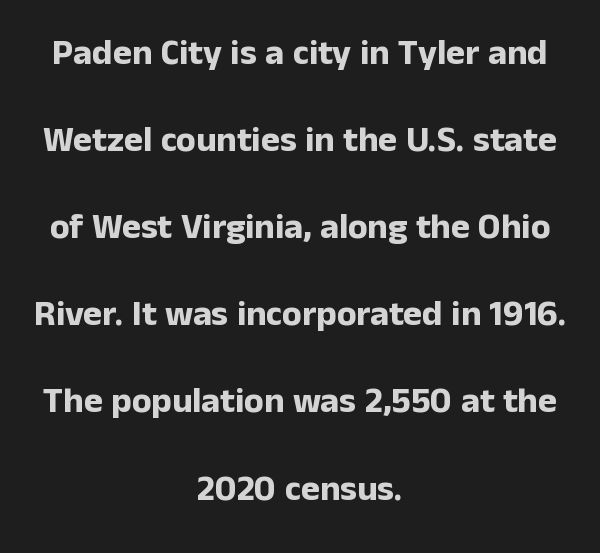
{"serif": "no", "italic": "no", "bold": "yes", "weight": "bold", "width": "normal", "stroke_contrast": "low", "x_height": "medium", "monospaced": "no", "underline": "no", "align": "center", "line_spacing": "loose", "line_spacing_ratio": 2.42, "letter_spacing": "normal", "letter_spacing_em": 0.0, "glyph_px": 36}
